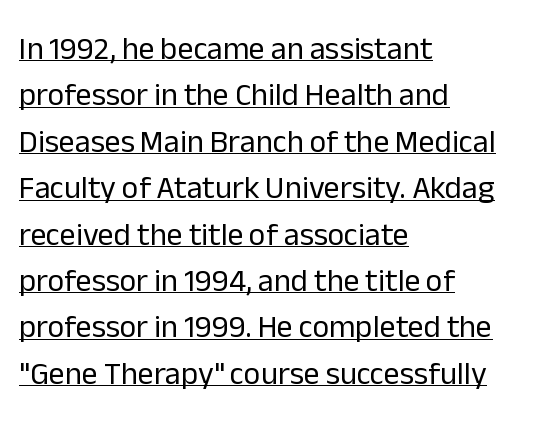
The compositor pushed each line to the left boundary. Spacing between characters is what you'd get straight out of the box. This sample has the flowing, uneven cadence of proportional lettering. Serif or sans? Sans — the stroke terminals are bare. Ascenders rise straight up at ninety degrees.
